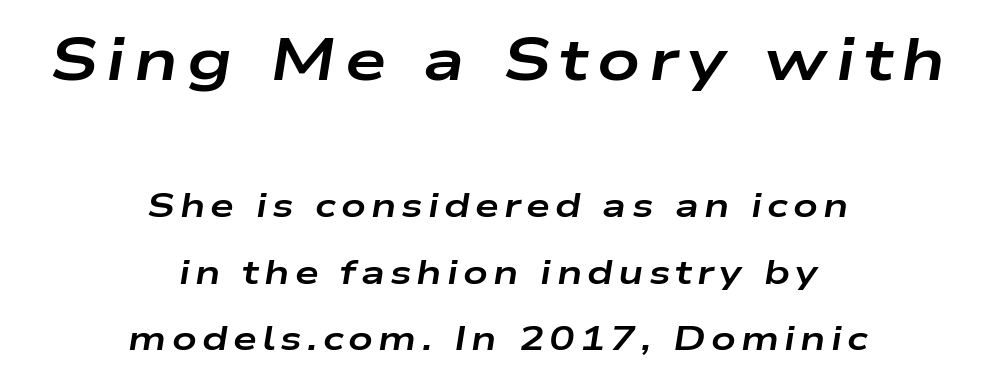
Is the block centered? Yes — each line is placed symmetrically about the middle. Large over small — that's the arrangement of the two blocks here. The leading is generous, giving the passage an open texture. Bare-footed words on every line.
